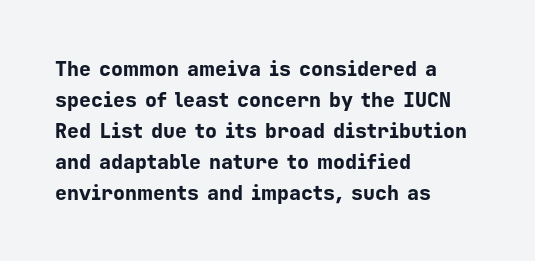
{"italic": "no", "bold": "yes", "underline": "no", "align": "left", "line_spacing": "normal", "line_spacing_ratio": 1.55, "letter_spacing": "normal", "letter_spacing_em": 0.0, "glyph_px": 20}
